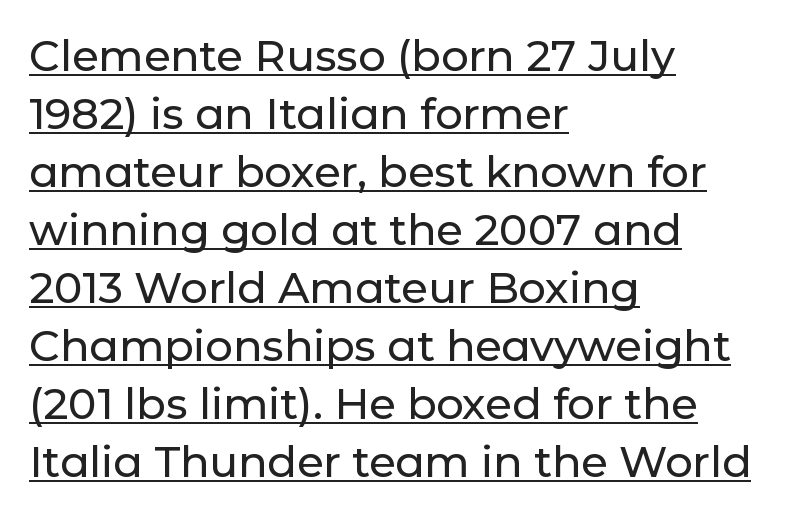
Observe the absence of serifs on each vertical stroke in this sample. Proportional: the letters do not fall into vertical columns. A typesetter would mark this as roman, not italic. Emphasis is given by a line drawn under the lettering.
